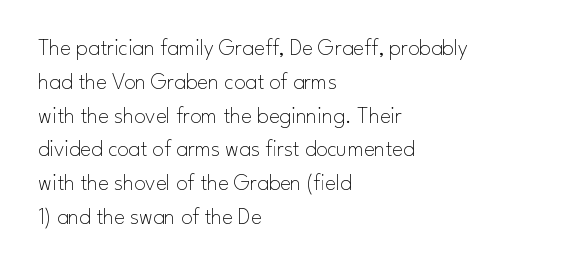
{"italic": "no", "bold": "no", "underline": "no", "align": "left", "line_spacing": "normal", "line_spacing_ratio": 1.47, "letter_spacing": "normal", "letter_spacing_em": 0.0, "glyph_px": 23}
